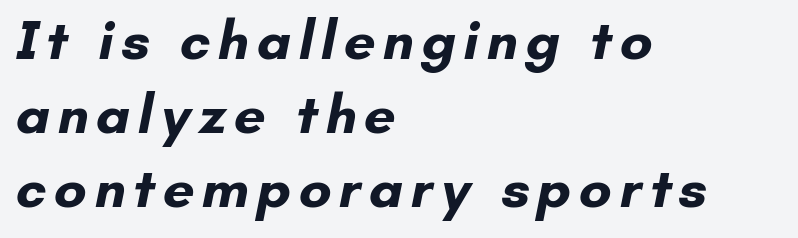
Underlining? Definitely not there. Leading: standard. Looks like regular typesetting: each glyph gets only the width it needs. Look at the stroke-to-counter ratio: heavy, a bold. The letters carry no serifs — their stems end cleanly without finishing strokes. Reading down the block, your eye returns to a fixed left position each line.
